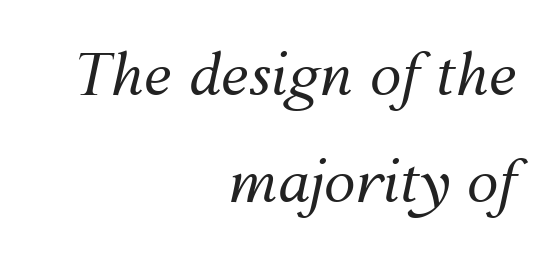
The image shows 57 px regular-weight type, italic (leaning right); set right-aligned, line spacing 1.88x, normal letter spacing, not underlined; medium stroke contrast and a medium x-height.
